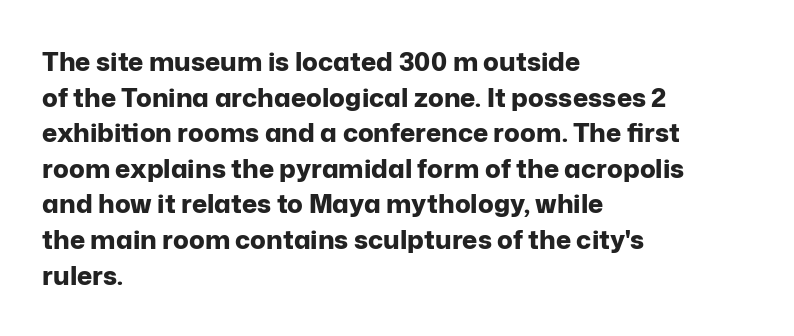
Q: Is the text bold? A: Yes.
Q: Is the text italic (slanted)? A: No, it is upright.
Q: Is the text underlined? A: No.
Q: How is the paragraph aligned? A: Left-aligned.
Q: Is the spacing between letters normal or unusually wide? A: Normal.
Q: Is the spacing between lines tight, normal or loose? A: Normal.
